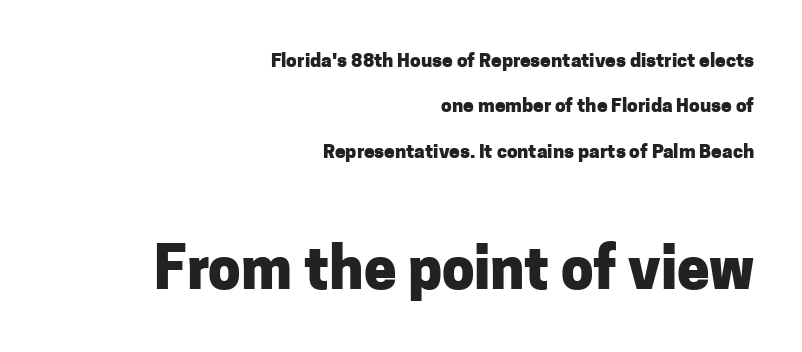
Small over large — that's the arrangement of the two blocks here. This rendering features lettering with no underline. Reading down the block, your eye finds every line finishing at a fixed right position. The passage shown has conventional tracking throughout. This sample uses a sans-serif face. Strong, thick strokes mark this as bold type.
